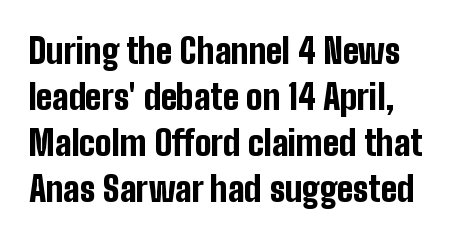
{"serif": "no", "italic": "no", "bold": "yes", "weight": "bold", "width": "condensed", "stroke_contrast": "low", "x_height": "medium", "monospaced": "no", "underline": "no", "align": "left", "line_spacing": "normal", "line_spacing_ratio": 1.31, "letter_spacing": "normal", "letter_spacing_em": 0.0, "glyph_px": 35}
